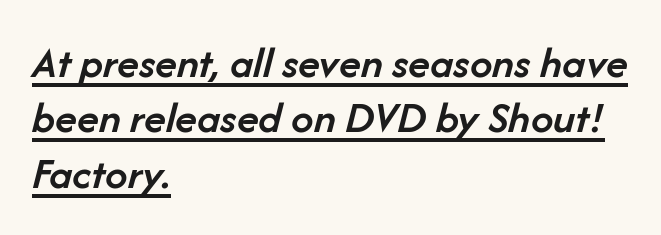
The image shows 45 px semibold type, italic (leaning right); set left-aligned, line spacing 1.23x, normal letter spacing, underlined; low stroke contrast and a medium x-height.
